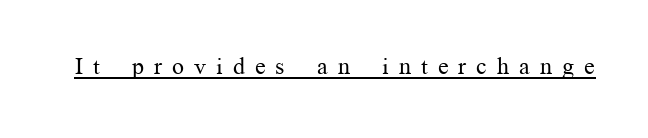
The image shows 24 px text type, upright; set unusually wide letter spacing (+0.42 em), underlined.
